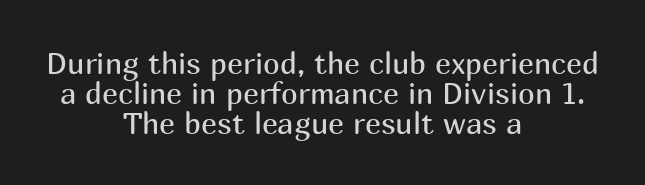
Q: Is the text bold? A: No.
Q: Is the text italic (slanted)? A: No, it is upright.
Q: Is the typeface a serif or a sans-serif typeface? A: Sans-serif.
Q: Is the text underlined? A: No.
Q: How is the paragraph aligned? A: Centered.
Q: Is the spacing between letters normal or unusually wide? A: Normal.
Q: Is the spacing between lines tight, normal or loose? A: Tight.
Q: Width (condensed, normal, or wide)? A: Normal.
Q: Stroke contrast? A: Medium.
Q: x-height? A: Medium.
Q: Monospaced? A: No.
